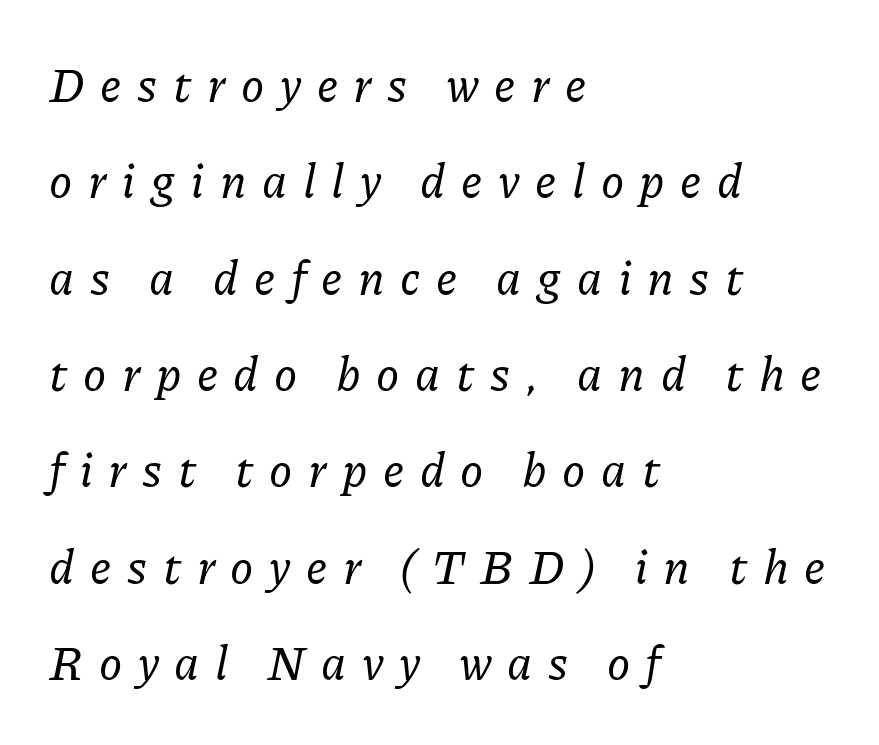
{"serif": "yes", "italic": "yes", "lean": "right", "slant_degrees": 11, "width": "normal", "stroke_contrast": "low", "x_height": "medium", "monospaced": "no", "underline": "no", "align": "left", "line_spacing": "loose", "line_spacing_ratio": 2.05, "letter_spacing": "wide", "letter_spacing_em": 0.33, "glyph_px": 47}
